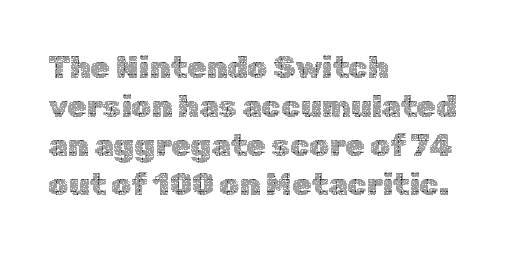
This reads as an unemphasized weight, regular at the heaviest. This sample has the flowing, uneven cadence of proportional lettering. The rows are spaced the way most documents space them. Designer's note — italics off, roman on. Just letters on the line, the space beneath them empty.
